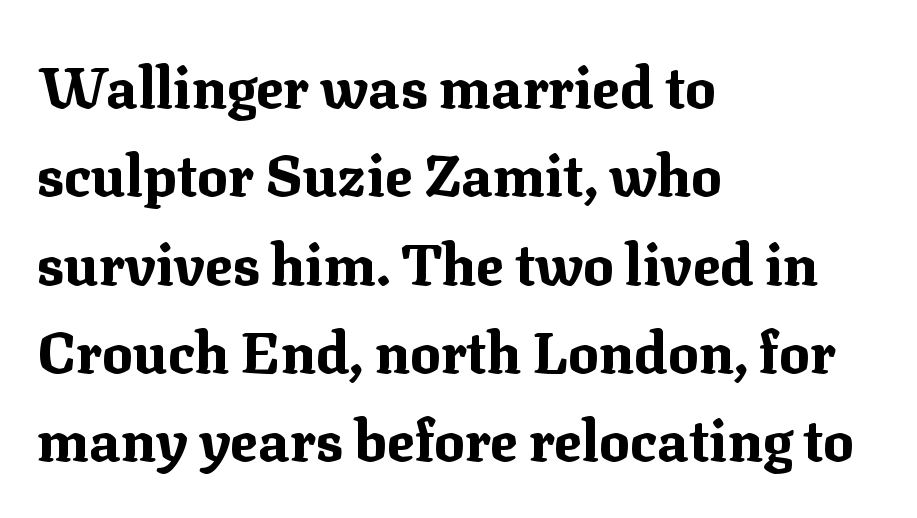
Q: Is the text bold? A: Yes.
Q: Is the text italic (slanted)? A: No, it is upright.
Q: Is the typeface a serif or a sans-serif typeface? A: Serif.
Q: Is the text underlined? A: No.
Q: How is the paragraph aligned? A: Left-aligned.
Q: Is the spacing between letters normal or unusually wide? A: Normal.
Q: Is the spacing between lines tight, normal or loose? A: Normal.
Q: Width (condensed, normal, or wide)? A: Normal.
Q: Stroke contrast? A: Medium.
Q: x-height? A: Medium.
Q: Monospaced? A: No.
